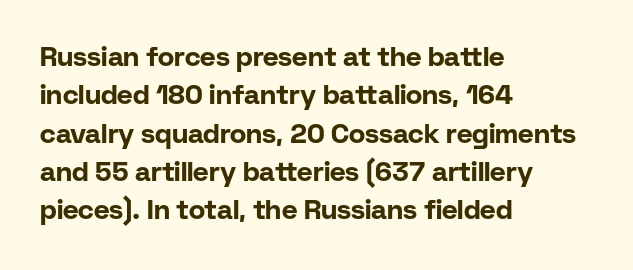
Q: Is the text bold? A: Yes.
Q: Is the text italic (slanted)? A: No, it is upright.
Q: Is the text underlined? A: No.
Q: How is the paragraph aligned? A: Left-aligned.
Q: Is the spacing between letters normal or unusually wide? A: Normal.
Q: Is the spacing between lines tight, normal or loose? A: Normal.
